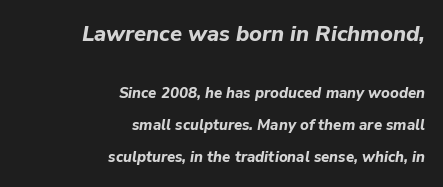
The image shows 22 px bold type, italic (leaning right); set right-aligned, loose line spacing (2.13x), normal letter spacing, not underlined; the first (top) block is 1.47x larger.
